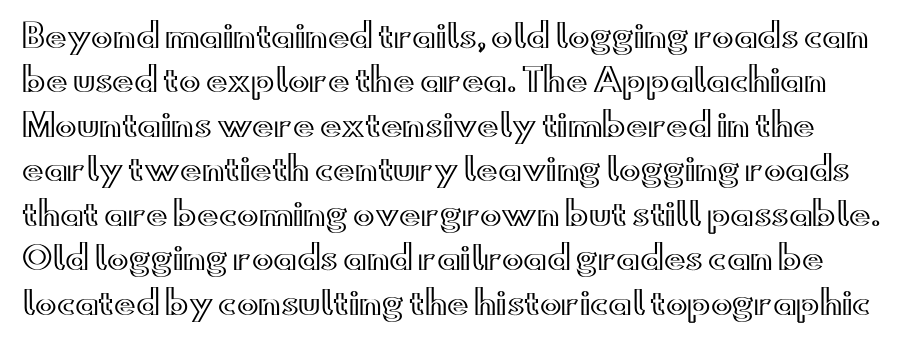
{"italic": "no", "width": "wide", "x_height": "small", "monospaced": "no", "underline": "no", "line_spacing": "normal", "line_spacing_ratio": 1.39, "letter_spacing": "normal", "letter_spacing_em": 0.0, "glyph_px": 32}
